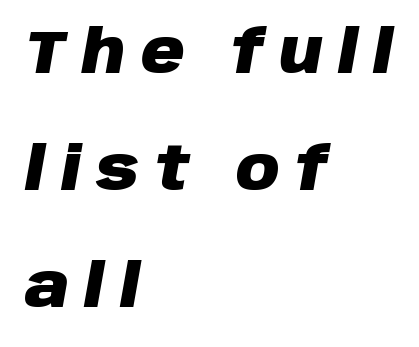
{"italic": "yes", "lean": "right", "slant_degrees": 10, "bold": "yes", "weight": "heavy", "width": "normal", "stroke_contrast": "low", "x_height": "large", "monospaced": "no", "underline": "no", "align": "left", "line_spacing": "loose", "line_spacing_ratio": 1.95, "letter_spacing": "wide", "letter_spacing_em": 0.26, "glyph_px": 60}
